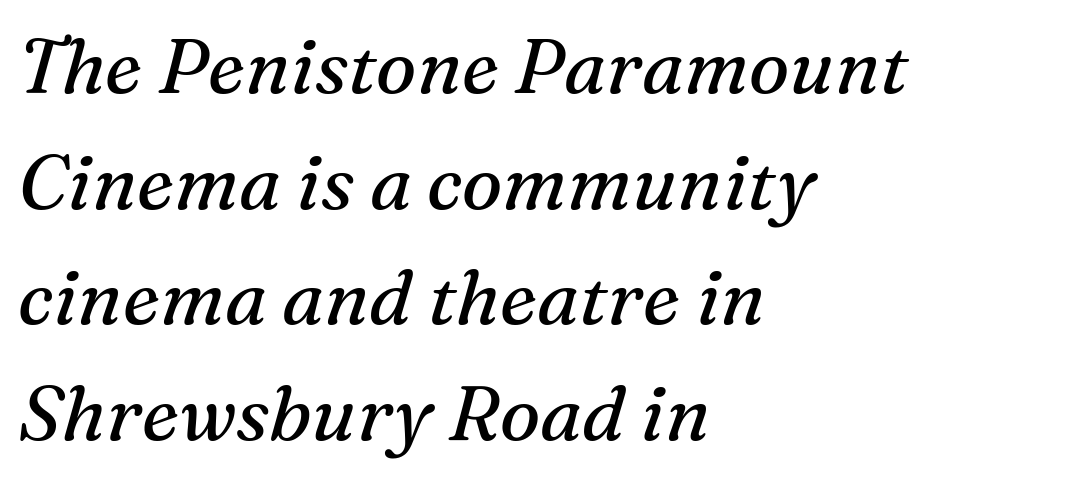
The image shows 76 px regular-weight serif type, italic (leaning right); set left-aligned, normal line spacing (1.52x), normal letter spacing, not underlined; medium stroke contrast and a medium x-height.
